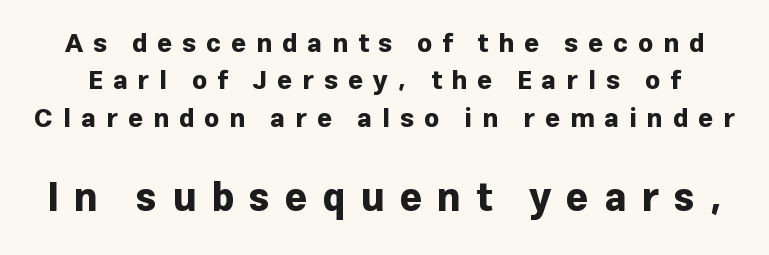
Q: Is the text bold? A: Yes.
Q: Is the text italic (slanted)? A: No, it is upright.
Q: Is the typeface a serif or a sans-serif typeface? A: Sans-serif.
Q: Is the text underlined? A: No.
Q: Is the spacing between letters normal or unusually wide? A: Unusually wide.
Q: Is the spacing between lines tight, normal or loose? A: Normal.
Q: Which block of text is set in a larger size, the first (top) or the second (bottom)? A: The second (bottom) one.
Q: Width (condensed, normal, or wide)? A: Normal.
Q: Stroke contrast? A: Low.
Q: x-height? A: Medium.
Q: Monospaced? A: No.
